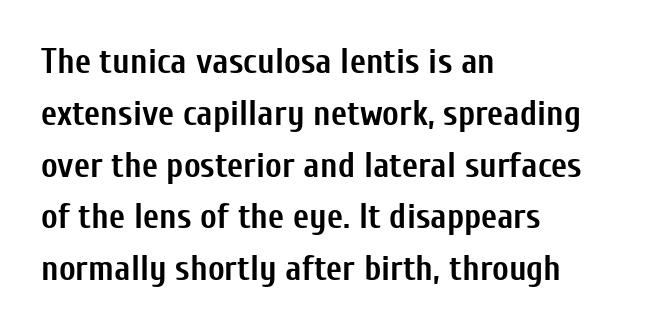
The image shows 35 px semibold, condensed sans-serif type, upright; set left-aligned, normal line spacing (1.48x), normal letter spacing, not underlined; low stroke contrast and a medium x-height.
